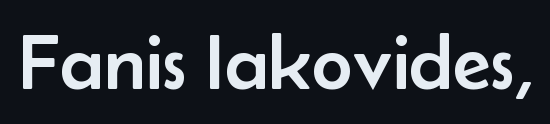
The image shows 79 px sans-serif type, upright; set normal letter spacing, not underlined; low stroke contrast and a small x-height.
